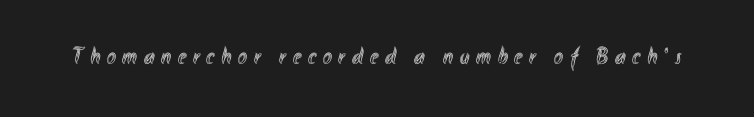
Q: Is the text italic (slanted)? A: Yes.
Q: Is the text underlined? A: No.
Q: Is the spacing between letters normal or unusually wide? A: Unusually wide.
